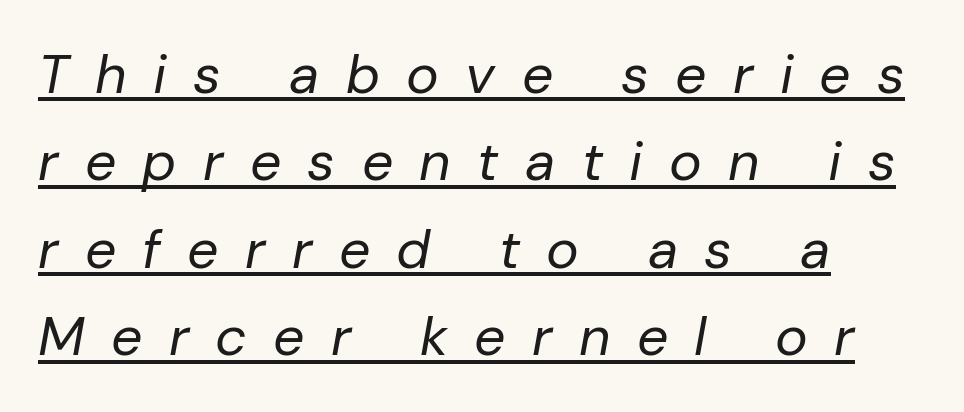
Q: Is the text bold? A: No.
Q: Is the text italic (slanted)? A: Yes, it leans right by about 10 degrees.
Q: Is the text underlined? A: Yes.
Q: How is the paragraph aligned? A: Left-aligned.
Q: Is the spacing between letters normal or unusually wide? A: Unusually wide.
Q: Is the spacing between lines tight, normal or loose? A: Normal.
Q: Width (condensed, normal, or wide)? A: Normal.
Q: Stroke contrast? A: Low.
Q: x-height? A: Medium.
Q: Monospaced? A: No.
